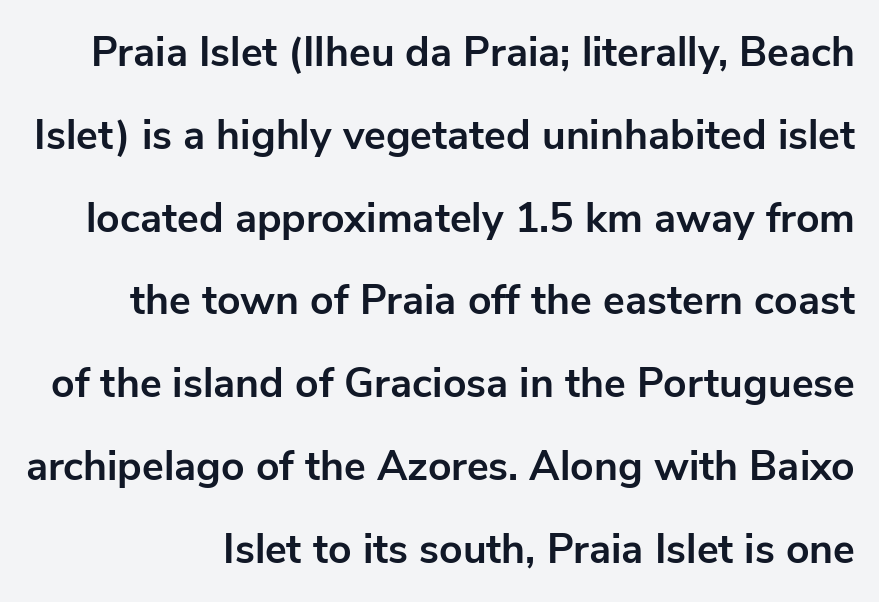
{"serif": "no", "italic": "no", "bold": "yes", "weight": "bold", "width": "normal", "stroke_contrast": "low", "x_height": "medium", "monospaced": "no", "underline": "no", "line_spacing": "loose", "line_spacing_ratio": 2.02, "letter_spacing": "normal", "letter_spacing_em": 0.0, "glyph_px": 41}
